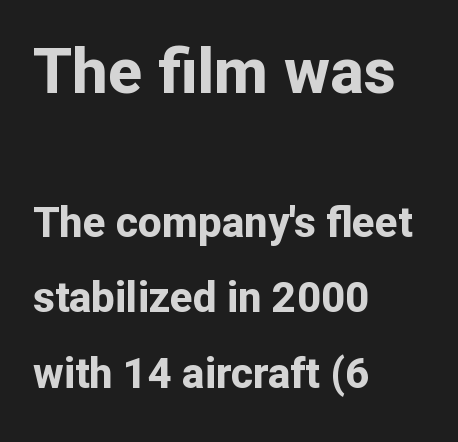
{"serif": "no", "italic": "no", "bold": "yes", "weight": "bold", "width": "normal", "stroke_contrast": "low", "x_height": "medium", "monospaced": "no", "underline": "no", "align": "left", "line_spacing_ratio": 1.8, "letter_spacing": "normal", "letter_spacing_em": 0.0, "larger_block": "first", "size_ratio": 1.5, "glyph_px": 63}
